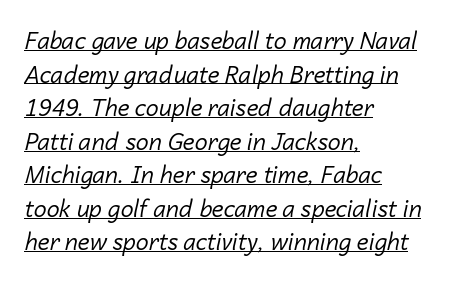
The image shows 23 px text type, italic (leaning right); set left-aligned, normal line spacing (1.46x), normal letter spacing, underlined.
